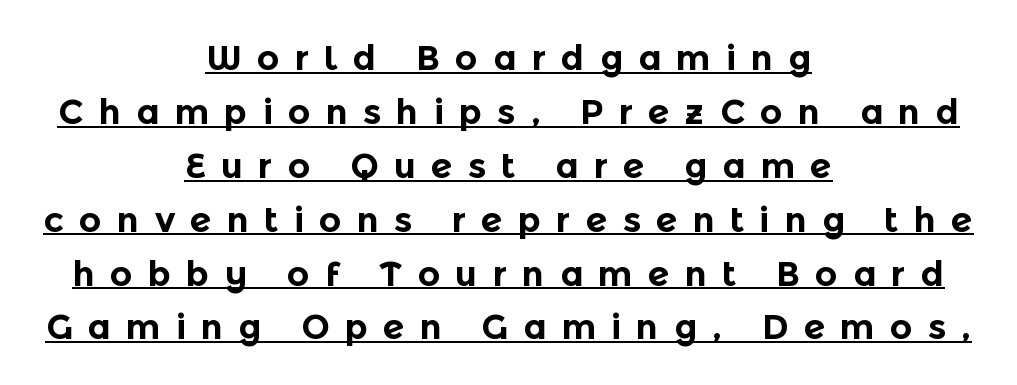
The image shows 35 px bold sans-serif type, upright; set centered, normal line spacing (1.54x), unusually wide letter spacing (+0.43 em), underlined; a medium x-height.
